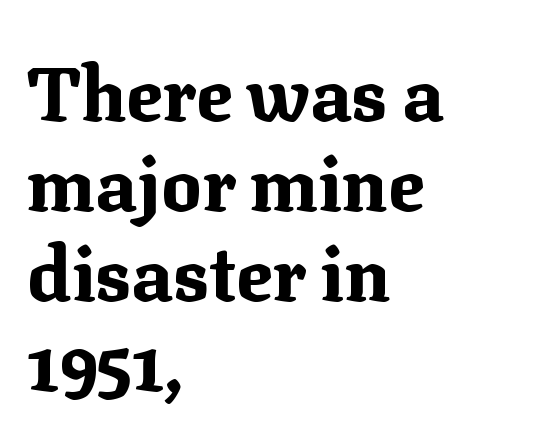
Q: Is the text bold? A: Yes.
Q: Is the text italic (slanted)? A: No, it is upright.
Q: Is the typeface a serif or a sans-serif typeface? A: Serif.
Q: Is the text underlined? A: No.
Q: How is the paragraph aligned? A: Left-aligned.
Q: Is the spacing between letters normal or unusually wide? A: Normal.
Q: Width (condensed, normal, or wide)? A: Normal.
Q: Stroke contrast? A: Medium.
Q: x-height? A: Medium.
Q: Monospaced? A: No.
